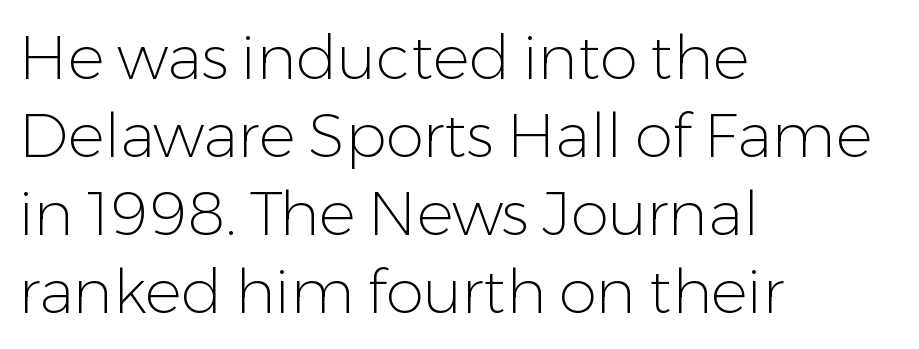
{"serif": "no", "italic": "no", "bold": "no", "weight": "light", "width": "normal", "stroke_contrast": "low", "x_height": "medium", "monospaced": "no", "underline": "no", "align": "left", "line_spacing": "normal", "line_spacing_ratio": 1.28, "letter_spacing": "normal", "letter_spacing_em": 0.0, "glyph_px": 61}
